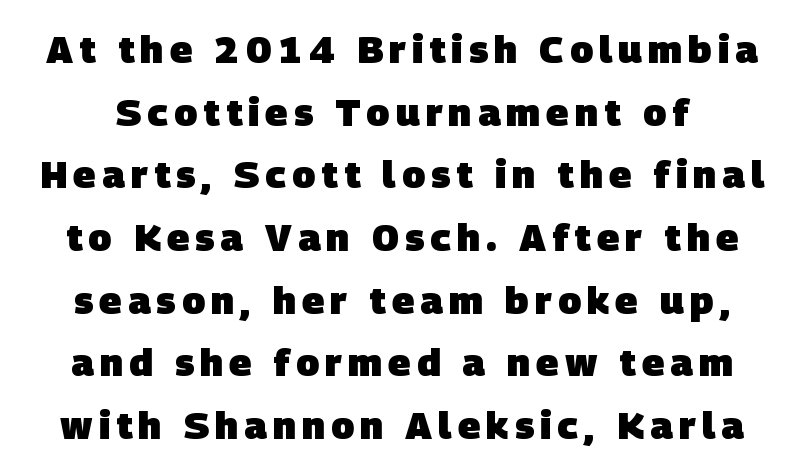
A typesetter would call this proportional, since set widths differ per character. Observe the absence of serifs on each vertical stroke in this sample. Words float on clear page, feet unadorned. The passage shown is emphatically bold. Notice how descenders clear the ascenders below comfortably — that's standard leading.
